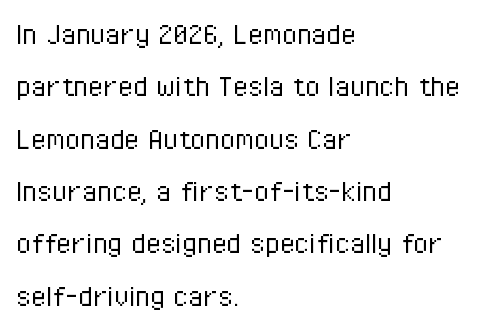
{"serif": "no", "italic": "no", "bold": "no", "weight": "light", "width": "condensed", "stroke_contrast": "low", "x_height": "medium", "monospaced": "no", "underline": "no", "align": "left", "line_spacing": "normal", "line_spacing_ratio": 1.54, "letter_spacing": "normal", "letter_spacing_em": 0.0, "glyph_px": 34}
